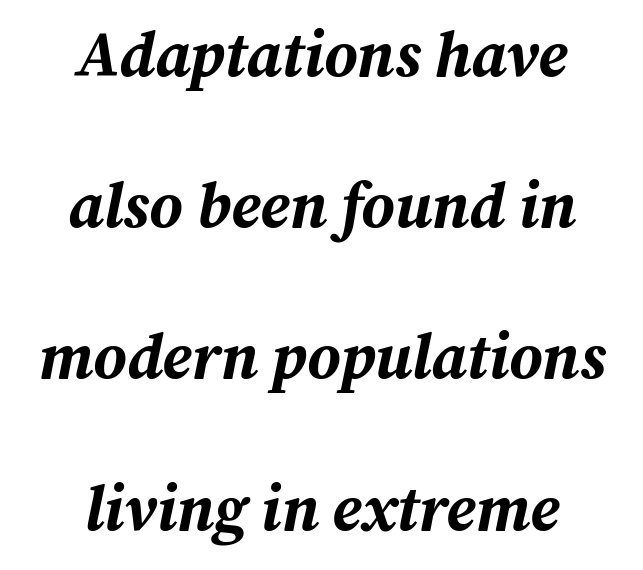
Q: Is the text bold? A: Yes.
Q: Is the text italic (slanted)? A: Yes, it leans right by about 12 degrees.
Q: Is the text underlined? A: No.
Q: How is the paragraph aligned? A: Centered.
Q: Is the spacing between letters normal or unusually wide? A: Normal.
Q: Is the spacing between lines tight, normal or loose? A: Loose.
Q: Width (condensed, normal, or wide)? A: Normal.
Q: Stroke contrast? A: Medium.
Q: x-height? A: Medium.
Q: Monospaced? A: No.
